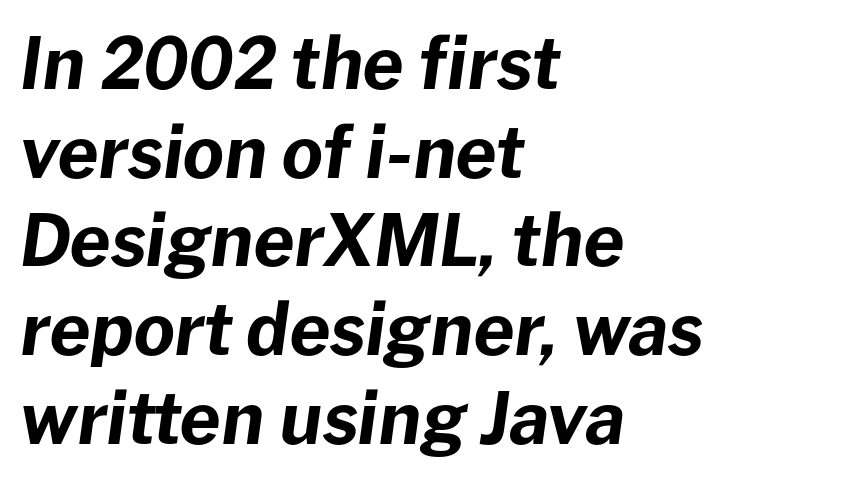
A typesetter would mark this as italic. Compared with a centered layout, this one pins lines to the left instead. The space between consecutive lines is moderate. Here the glyphs are tracked normally, forming tight word shapes.
